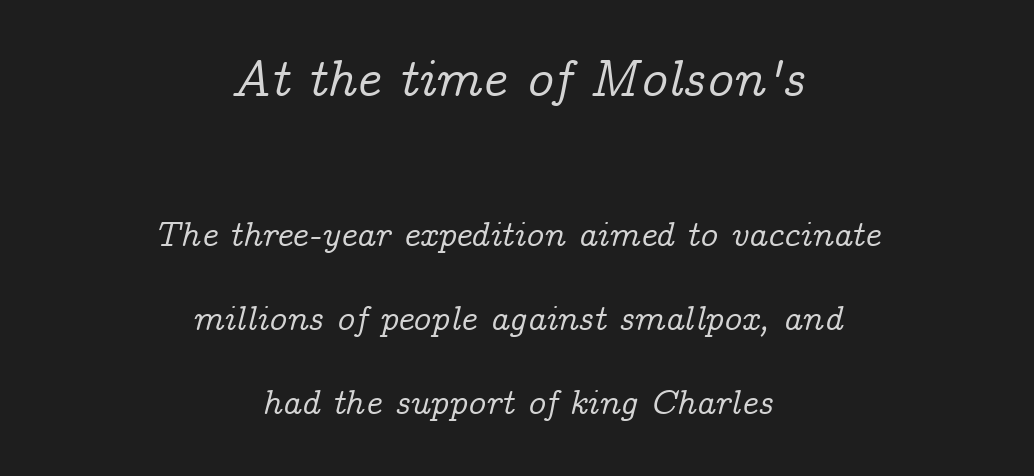
Q: Is the text italic (slanted)? A: Yes, it leans right by about 14 degrees.
Q: Is the typeface a serif or a sans-serif typeface? A: Serif.
Q: Is the text underlined? A: No.
Q: How is the paragraph aligned? A: Centered.
Q: Is the spacing between letters normal or unusually wide? A: Normal.
Q: Is the spacing between lines tight, normal or loose? A: Loose.
Q: Which block of text is set in a larger size, the first (top) or the second (bottom)? A: The first (top) one.
Q: Width (condensed, normal, or wide)? A: Normal.
Q: Stroke contrast? A: Low.
Q: x-height? A: Medium.
Q: Monospaced? A: No.
